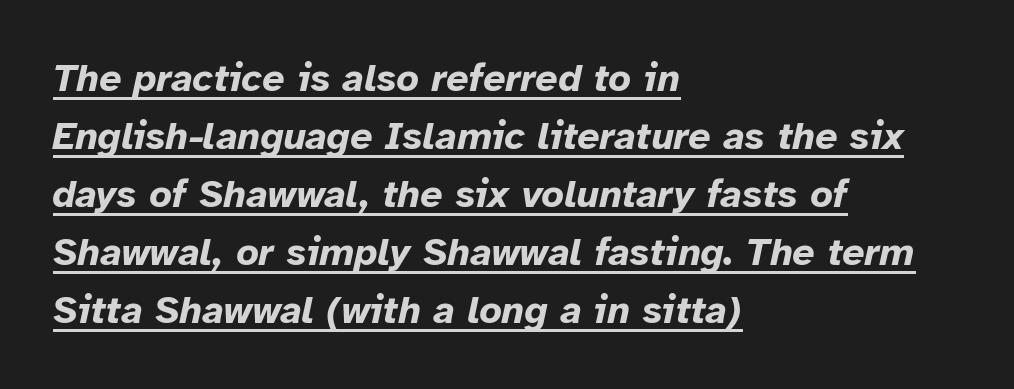
The image shows 39 px bold type, italic (leaning right); set left-aligned, normal line spacing (1.49x), normal letter spacing, underlined; low stroke contrast and a medium x-height.
